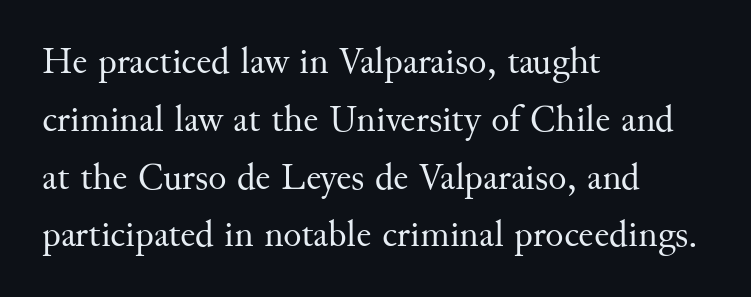
{"serif": "yes", "italic": "no", "bold": "no", "weight": "regular", "width": "normal", "stroke_contrast": "medium", "x_height": "small", "monospaced": "no", "underline": "no", "align": "left", "line_spacing": "normal", "line_spacing_ratio": 1.52, "letter_spacing": "normal", "letter_spacing_em": 0.0, "glyph_px": 38}
